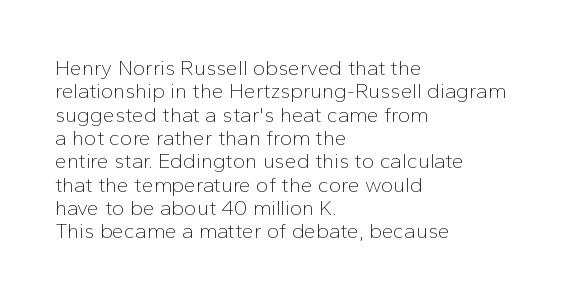
{"italic": "no", "bold": "no", "underline": "no", "align": "left", "line_spacing": "tight", "line_spacing_ratio": 1.11, "letter_spacing": "normal", "letter_spacing_em": 0.0, "glyph_px": 21}
